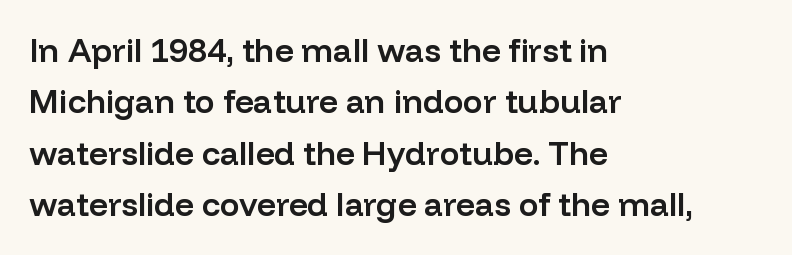
Standard letterfit; no display-style spreading of the glyphs. You can tell from the bare stems that sans-serif type was used. Is the type bold? Partly — it's a semibold, heavier than regular but not fully bold. Each line starts at the same left margin while the right side varies.
